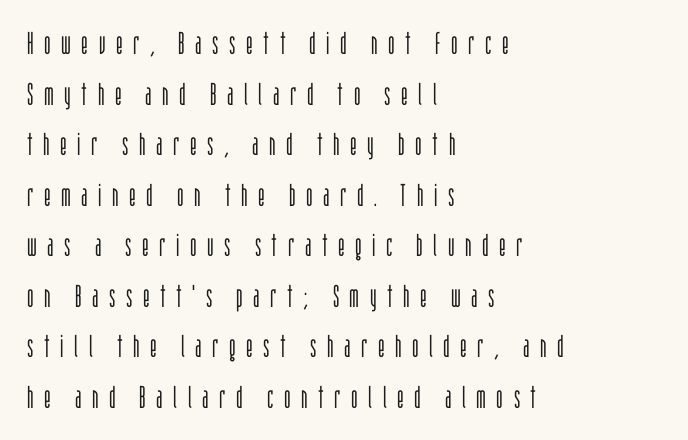
{"serif": "no", "italic": "no", "bold": "no", "weight": "light", "width": "condensed", "stroke_contrast": "low", "x_height": "large", "monospaced": "no", "underline": "no", "align": "left", "line_spacing": "normal", "line_spacing_ratio": 1.63, "letter_spacing": "wide", "letter_spacing_em": 0.34, "glyph_px": 31}
